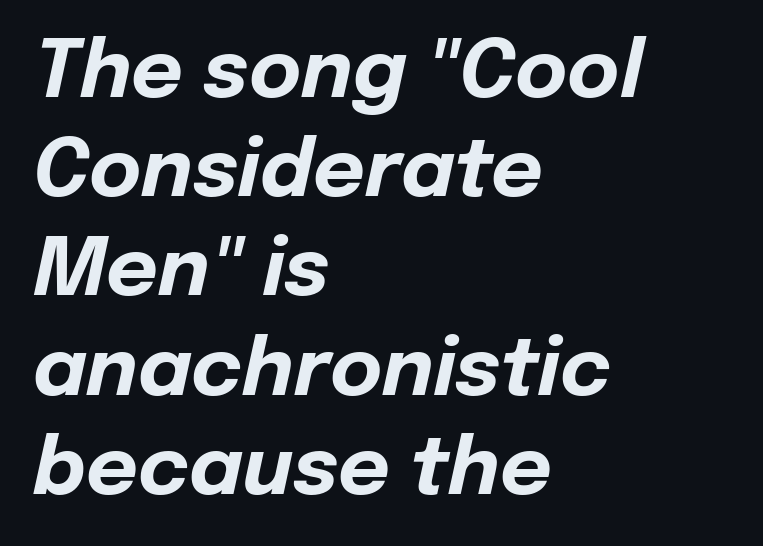
Q: Is the text bold? A: Yes.
Q: Is the text italic (slanted)? A: Yes, it leans right by about 12 degrees.
Q: Is the text underlined? A: No.
Q: How is the paragraph aligned? A: Left-aligned.
Q: Is the spacing between letters normal or unusually wide? A: Normal.
Q: Width (condensed, normal, or wide)? A: Normal.
Q: Stroke contrast? A: Low.
Q: x-height? A: Medium.
Q: Monospaced? A: No.
